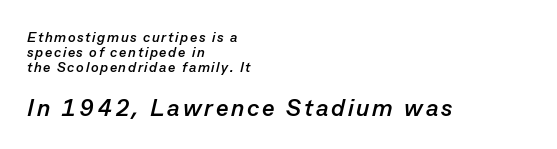
The image shows 24 px bold type, italic (leaning right); set left-aligned, tight line spacing (1.07x), not underlined; the second (bottom) block is 1.71x larger.
